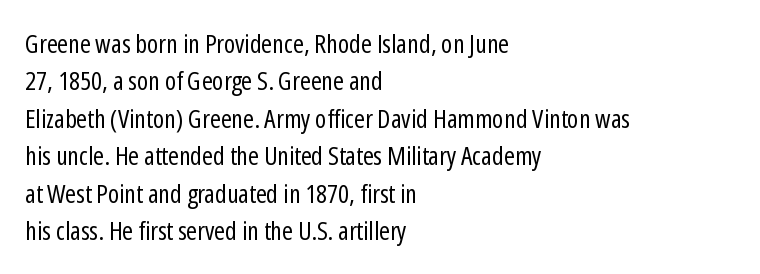
{"italic": "no", "bold": "no", "underline": "no", "align": "left", "line_spacing": "normal", "line_spacing_ratio": 1.44, "letter_spacing": "normal", "letter_spacing_em": 0.0, "glyph_px": 26}
